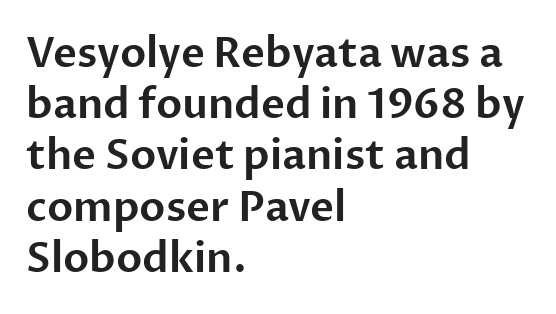
Q: Is the text italic (slanted)? A: No, it is upright.
Q: Is the typeface a serif or a sans-serif typeface? A: Sans-serif.
Q: Is the text underlined? A: No.
Q: How is the paragraph aligned? A: Left-aligned.
Q: Is the spacing between letters normal or unusually wide? A: Normal.
Q: Is the spacing between lines tight, normal or loose? A: Normal.
Q: Width (condensed, normal, or wide)? A: Normal.
Q: Stroke contrast? A: Low.
Q: x-height? A: Medium.
Q: Monospaced? A: No.
